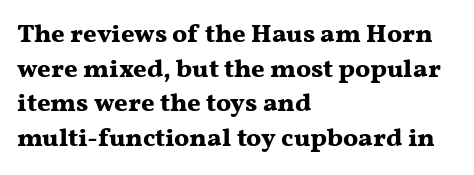
{"italic": "no", "bold": "yes", "underline": "no", "align": "left", "line_spacing": "normal", "line_spacing_ratio": 1.33, "letter_spacing": "normal", "letter_spacing_em": 0.0, "glyph_px": 26}
